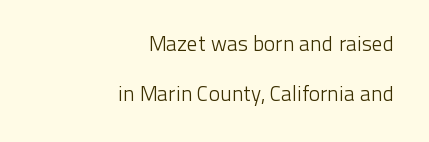
The image shows 21 px text type, upright; set right-aligned, loose line spacing (2.38x), normal letter spacing, not underlined.
